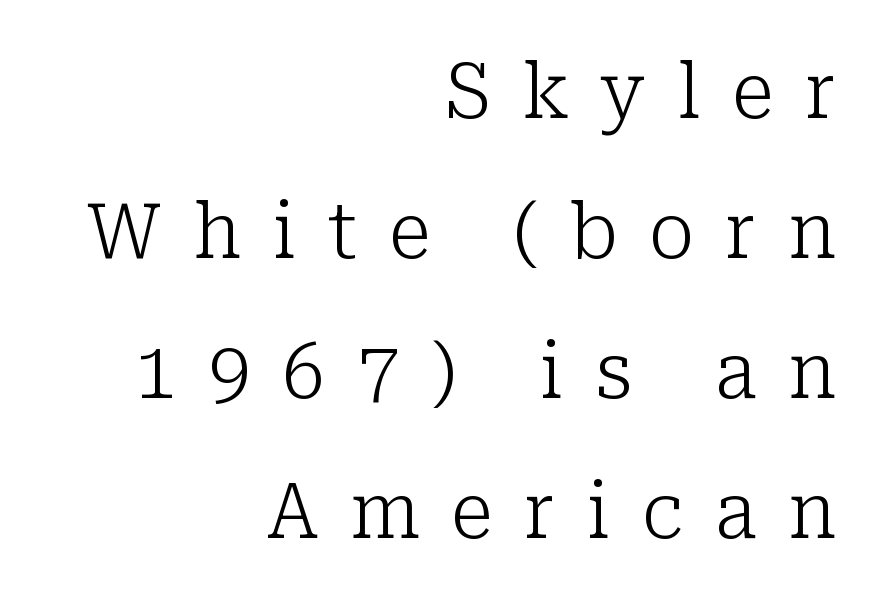
{"serif": "yes", "italic": "no", "bold": "no", "weight": "light", "width": "normal", "stroke_contrast": "low", "x_height": "medium", "monospaced": "no", "underline": "no", "align": "right", "line_spacing_ratio": 1.82, "letter_spacing": "wide", "letter_spacing_em": 0.41, "glyph_px": 77}
